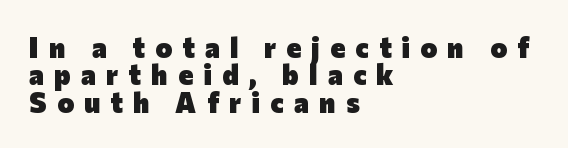
The image shows 28 px heavy sans-serif type, upright; set left-aligned, tight line spacing (0.98x), unusually wide letter spacing (+0.37 em), not underlined; low stroke contrast and a medium x-height.
